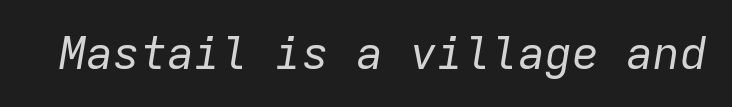
The rendering uses typewriter-style spacing with identical character cells. The strip under each line holds only bare page. Glyph-to-glyph distance matches everyday printed text. Nothing heavy about these letters — not bold at all.
